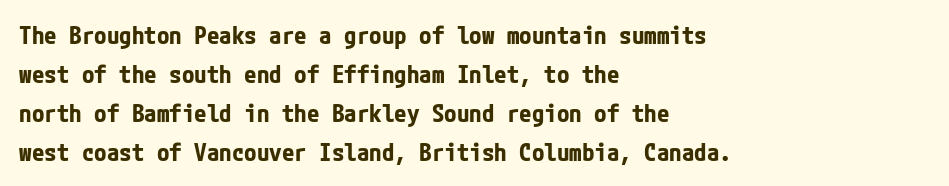
{"italic": "no", "bold": "yes", "underline": "no", "align": "left", "line_spacing": "normal", "line_spacing_ratio": 1.56, "letter_spacing": "normal", "letter_spacing_em": 0.0, "glyph_px": 25}
